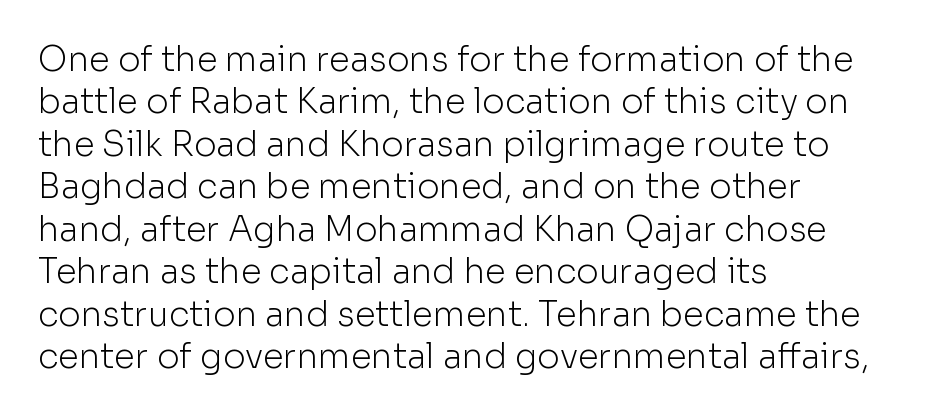
Type style note: lacks serifs. Posture: vertical. The face used here is proportionally spaced, like ordinary book or web type. The leading is moderate, giving the passage an even texture.
